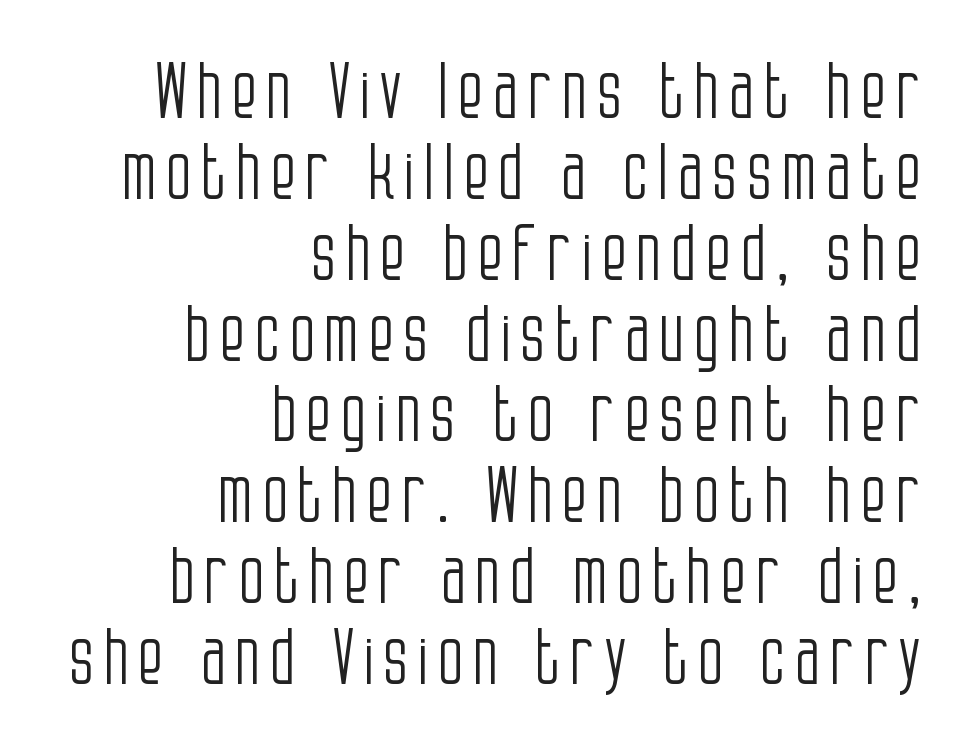
{"serif": "no", "italic": "no", "bold": "no", "weight": "light", "width": "condensed", "stroke_contrast": "low", "x_height": "large", "monospaced": "no", "underline": "no", "align": "right", "line_spacing": "tight", "line_spacing_ratio": 1.05, "glyph_px": 77}
